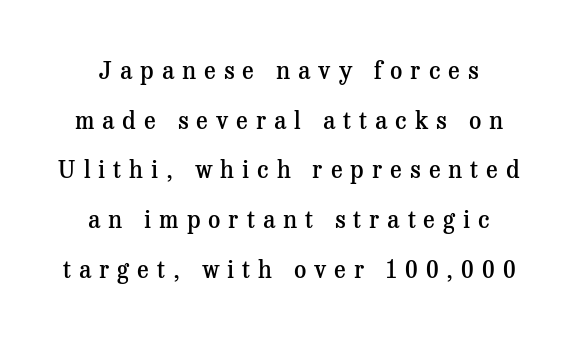
Characters remain perfectly vertical along every line. Vertical spacing — loose. The glyphs are unaccompanied by any horizontal stroke below them. These lines carry some extra weight — a demibold, not a full bold. The typesetter chose a symmetrical, centered arrangement here. The horizontal fit of the characters is loose and conspicuously gappy.
